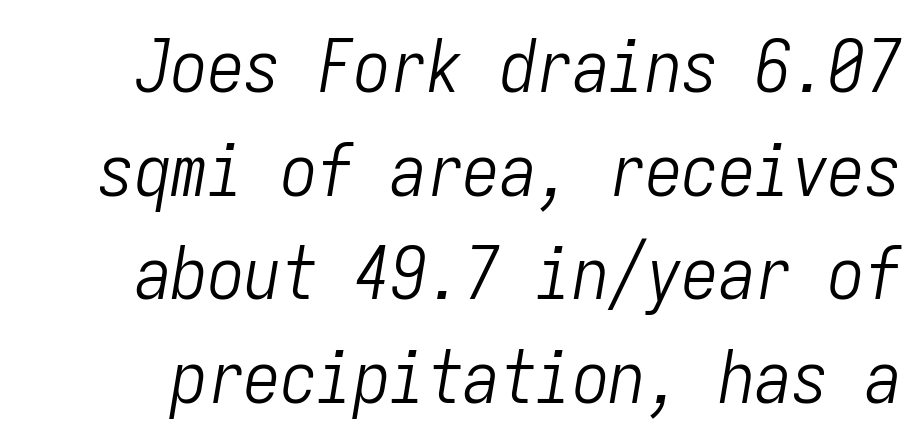
The image shows 73 px light, condensed type, italic (leaning right), monospaced; set normal line spacing (1.42x), normal letter spacing, not underlined; low stroke contrast and a medium x-height.
